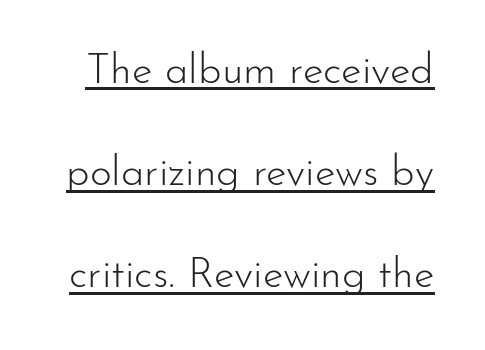
{"serif": "no", "italic": "no", "bold": "no", "weight": "light", "width": "normal", "stroke_contrast": "low", "x_height": "small", "monospaced": "no", "underline": "yes", "line_spacing": "loose", "line_spacing_ratio": 2.43, "letter_spacing": "normal", "letter_spacing_em": 0.0, "glyph_px": 42}
